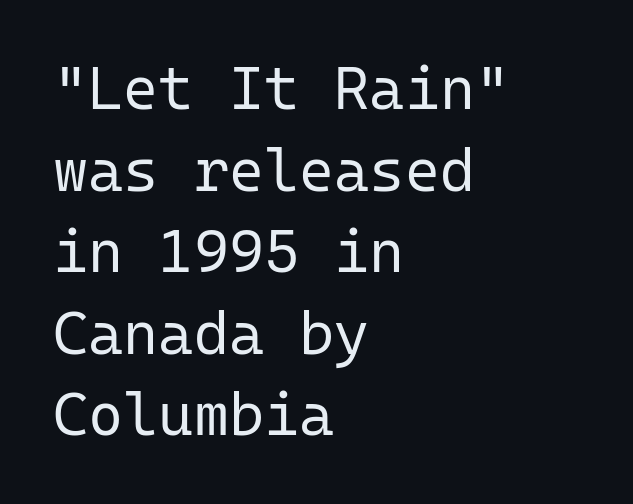
{"serif": "no", "italic": "no", "bold": "no", "weight": "regular", "width": "normal", "stroke_contrast": "low", "x_height": "medium", "monospaced": "yes", "underline": "no", "align": "left", "line_spacing": "normal", "line_spacing_ratio": 1.36, "letter_spacing": "normal", "letter_spacing_em": 0.0, "glyph_px": 60}
